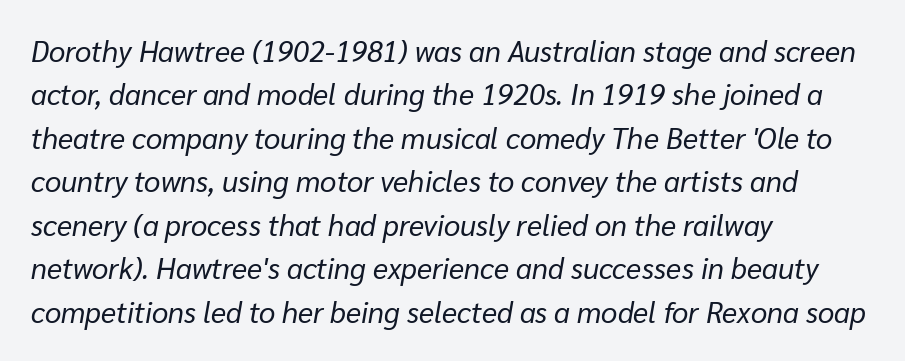
The image shows 29 px regular-weight type, italic (leaning right); set left-aligned, normal line spacing (1.5x), normal letter spacing, not underlined; low stroke contrast and a medium x-height.
